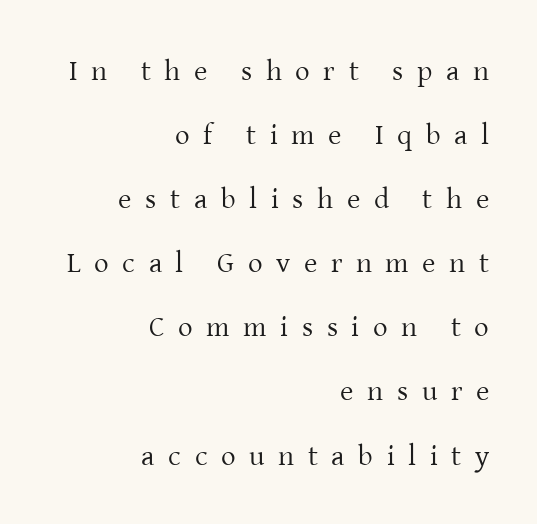
Q: Is the text bold? A: No.
Q: Is the text italic (slanted)? A: No, it is upright.
Q: Is the typeface a serif or a sans-serif typeface? A: Serif.
Q: Is the text underlined? A: No.
Q: How is the paragraph aligned? A: Right-aligned.
Q: Is the spacing between letters normal or unusually wide? A: Unusually wide.
Q: Is the spacing between lines tight, normal or loose? A: Loose.
Q: Width (condensed, normal, or wide)? A: Normal.
Q: Stroke contrast? A: Low.
Q: x-height? A: Medium.
Q: Monospaced? A: No.
